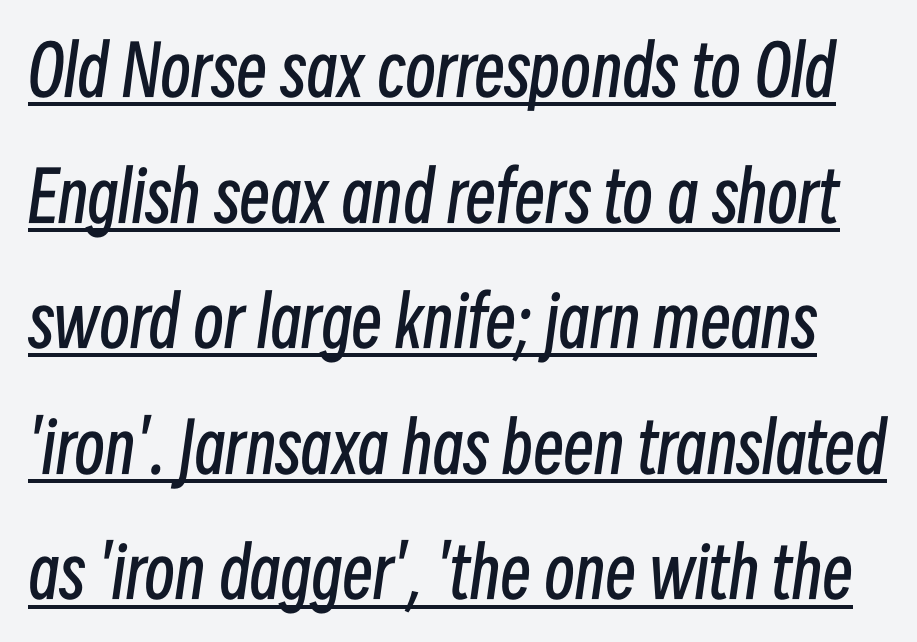
{"italic": "yes", "lean": "right", "slant_degrees": 8, "bold": "no", "weight": "regular", "width": "condensed", "stroke_contrast": "low", "x_height": "medium", "monospaced": "no", "underline": "yes", "line_spacing_ratio": 1.82, "letter_spacing": "normal", "letter_spacing_em": 0.0, "glyph_px": 69}
